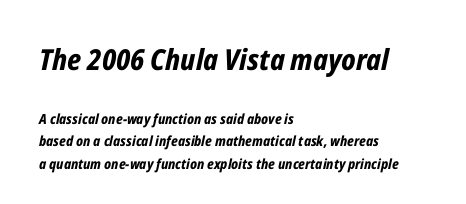
{"italic": "yes", "lean": "right", "slant_degrees": 12, "bold": "yes", "weight": "bold", "width": "condensed", "stroke_contrast": "low", "x_height": "medium", "monospaced": "no", "underline": "no", "align": "left", "line_spacing": "normal", "line_spacing_ratio": 1.61, "letter_spacing": "normal", "letter_spacing_em": 0.0, "larger_block": "first", "size_ratio": 2.07, "glyph_px": 29}
